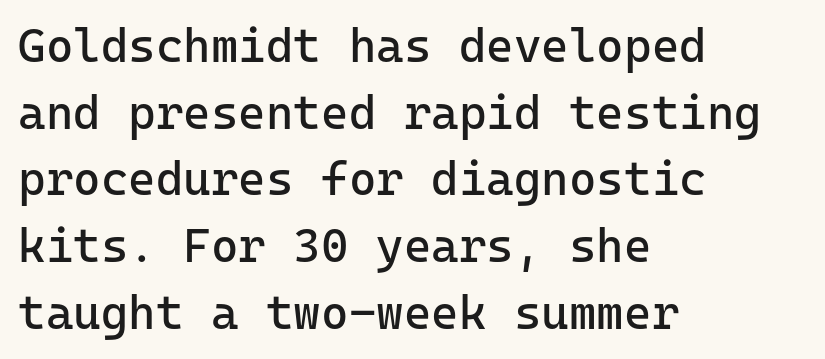
Interline gaps are of average width in this sample. The rendering uses typewriter-style spacing with identical character cells. Vertical strokes here are truly vertical. Typeset ragged right — the left edge is the straight one. Grotesque or geometric, the face here clearly has no serifs.
